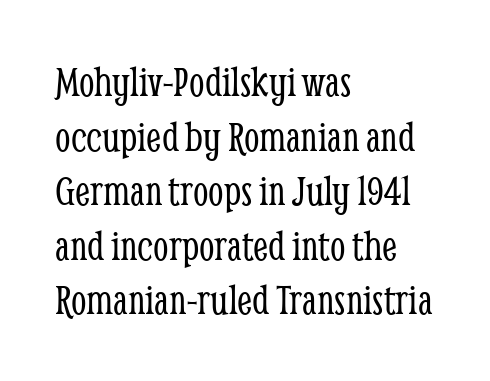
The image shows 44 px light, condensed serif type, upright; set left-aligned, line spacing 1.24x, normal letter spacing, not underlined; low stroke contrast and a medium x-height.
